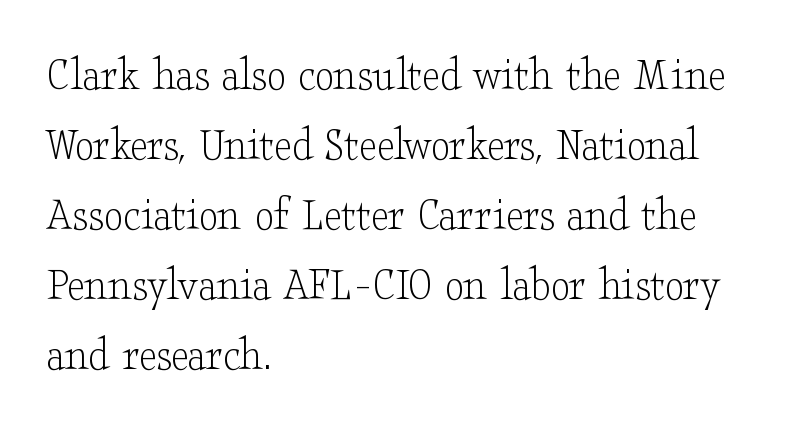
{"serif": "yes", "italic": "no", "bold": "no", "weight": "light", "width": "wide", "stroke_contrast": "low", "x_height": "small", "monospaced": "no", "underline": "no", "align": "left", "line_spacing": "normal", "line_spacing_ratio": 1.43, "letter_spacing": "normal", "letter_spacing_em": 0.0, "glyph_px": 49}
